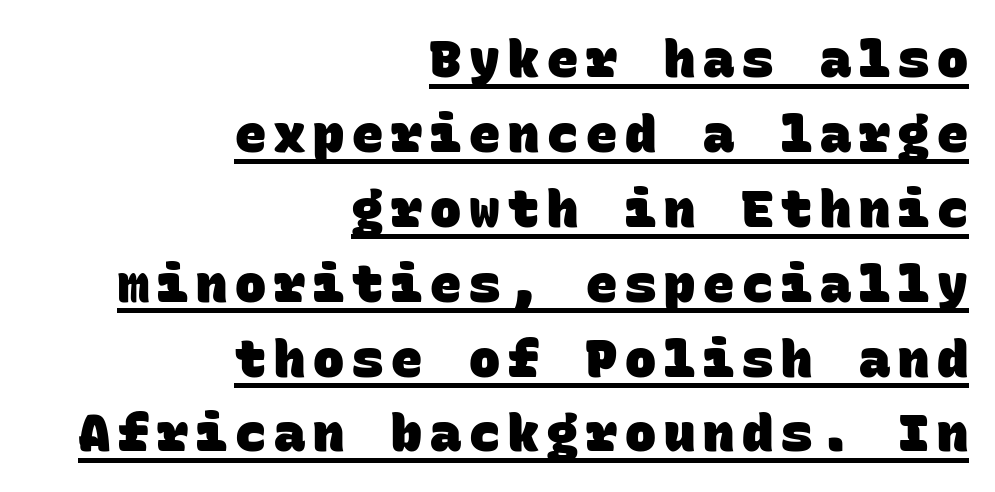
Quick note: interline space is typical. Descenders here cross a horizontal rule under the line. Horizontally, the lines are justified to the trailing edge only. Does the weight exceed regular? Yes, all the way to bold. This sample has the even, mechanical cadence of fixed-width lettering.
